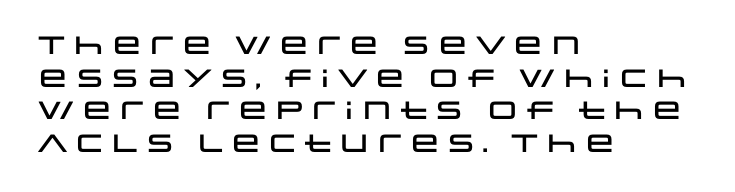
The tracking reads as untouched default to a designer's eye. Has an underline been added? It has not. Where is the straight margin? On the left. A typesetter would call this leading conventional body-copy spacing.
